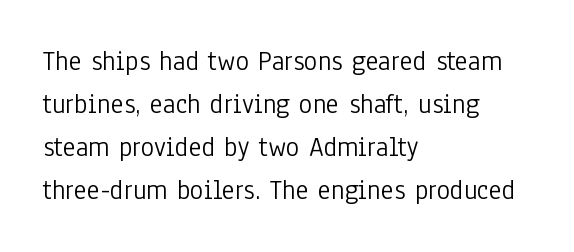
Does the leading feel generous? No, just average. This reads as an unemphasized weight, regular at the heaviest. You could not count columns in this text — the font is proportionally spaced. This is roman type, the default non-slanted kind.
